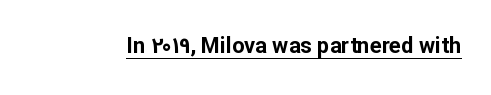
The face used here is rendered with its standard letterfit. These lines were composed using upright roman letters. Strokes here are thick enough to call this a true bold. Is there an underline? Yes — a line sits under the letters.
